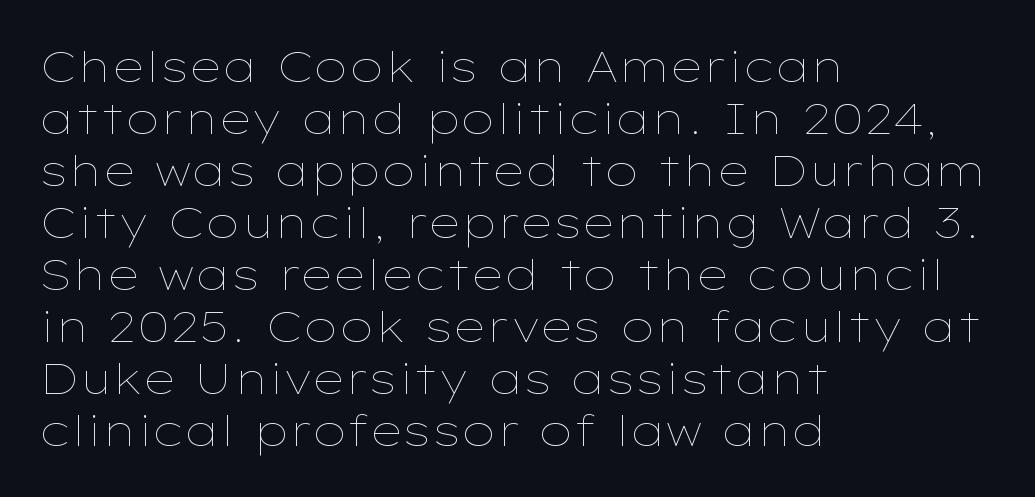
Q: Is the text bold? A: No.
Q: Is the text italic (slanted)? A: No, it is upright.
Q: Is the text underlined? A: No.
Q: How is the paragraph aligned? A: Left-aligned.
Q: Is the spacing between letters normal or unusually wide? A: Normal.
Q: Width (condensed, normal, or wide)? A: Wide.
Q: Stroke contrast? A: Low.
Q: x-height? A: Medium.
Q: Monospaced? A: No.
